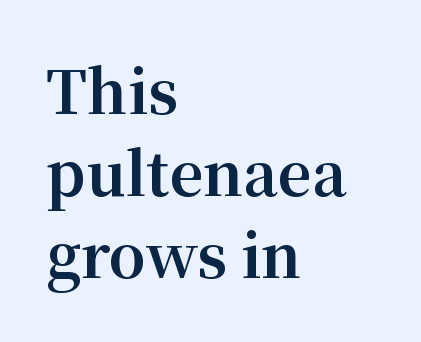
{"serif": "yes", "italic": "no", "bold": "yes", "weight": "bold", "width": "normal", "stroke_contrast": "medium", "x_height": "medium", "monospaced": "no", "underline": "no", "align": "left", "line_spacing": "normal", "line_spacing_ratio": 1.39, "letter_spacing": "normal", "letter_spacing_em": 0.0, "glyph_px": 59}
